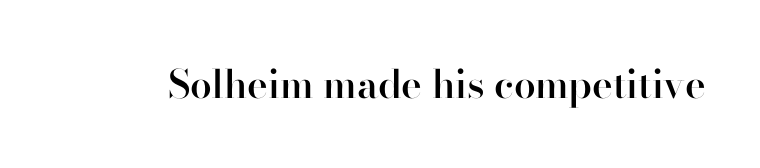
{"serif": "yes", "italic": "no", "bold": "semi", "weight": "semibold", "width": "normal", "stroke_contrast": "high", "x_height": "small", "monospaced": "no", "underline": "no", "letter_spacing": "normal", "letter_spacing_em": 0.0, "glyph_px": 39}
